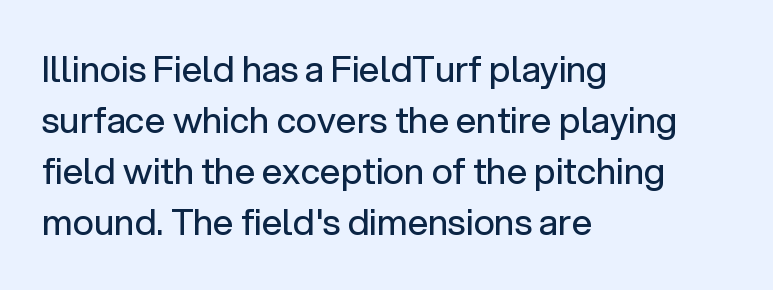
{"serif": "no", "italic": "no", "bold": "no", "weight": "regular", "width": "normal", "stroke_contrast": "low", "x_height": "medium", "monospaced": "no", "underline": "no", "align": "left", "line_spacing": "normal", "line_spacing_ratio": 1.42, "letter_spacing": "normal", "letter_spacing_em": 0.0, "glyph_px": 36}
